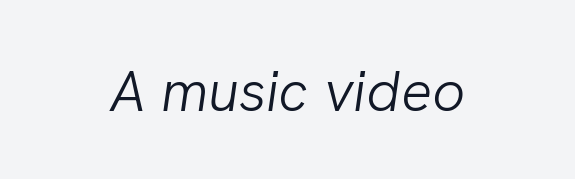
{"italic": "yes", "lean": "right", "slant_degrees": 8, "bold": "no", "weight": "light", "width": "normal", "stroke_contrast": "low", "x_height": "medium", "monospaced": "no", "underline": "no", "letter_spacing": "normal", "letter_spacing_em": 0.0, "glyph_px": 58}
